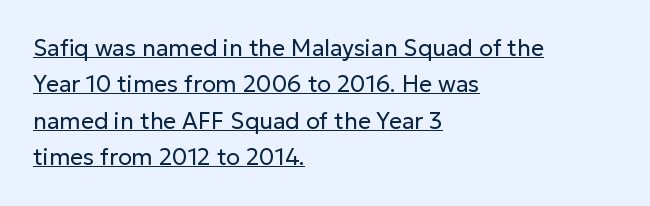
A baseline rule has been typeset under these characters. One-word summary of the alignment: left. The type is set solid horizontally, with unmodified tracking. Evenly set lines give the paragraph a standard silhouette. This reads as an unemphasized weight, regular at the heaviest.
